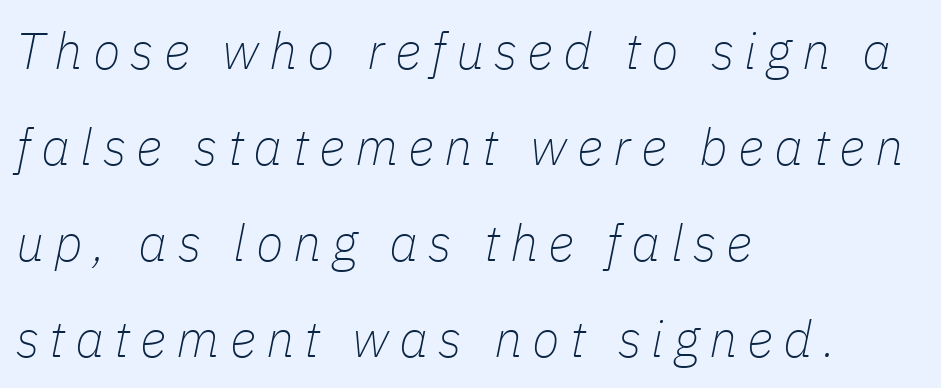
Does the lettering tilt? It does — this is italic. The face used here is proportionally spaced, like ordinary book or web type. The cut favours lightness, reaching ordinary text weight at its darkest. Caption: multi-line text, flush left, ragged right. The gaps between neighbouring characters are conspicuously large.
